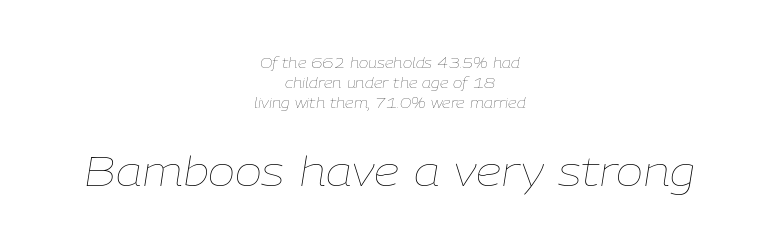
The image shows 41 px thin type, italic (leaning right); set centered, normal line spacing (1.42x), normal letter spacing, not underlined; the second (bottom) block is 2.93x larger; low stroke contrast and a medium x-height.
